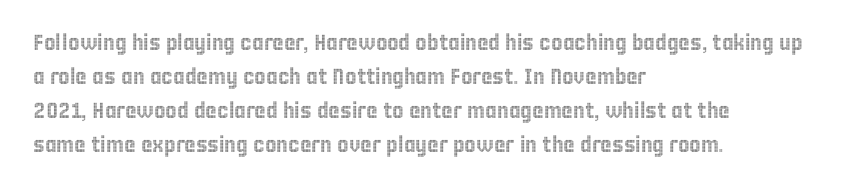
{"italic": "no", "underline": "no", "align": "left", "line_spacing": "normal", "line_spacing_ratio": 1.55, "letter_spacing": "normal", "letter_spacing_em": 0.0, "glyph_px": 22}
